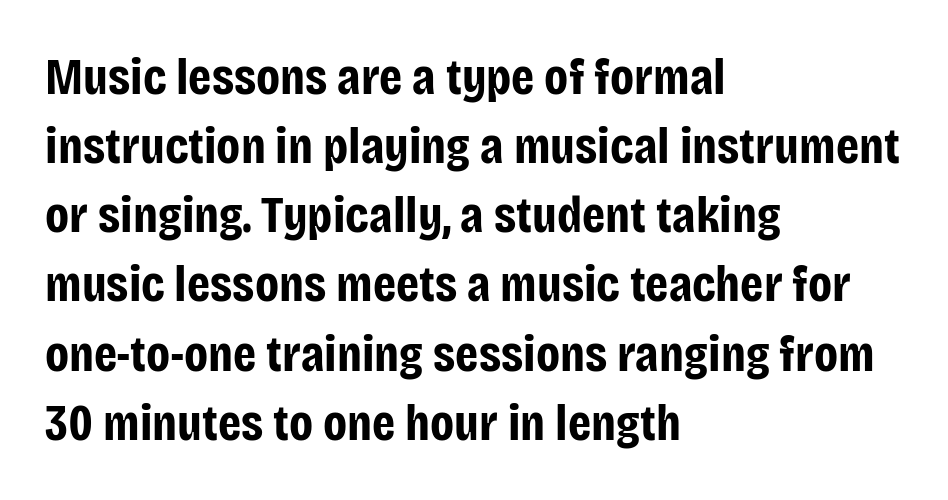
Lines of text with bare space underneath. The paragraph has a hard left edge and a soft right edge. Look at the bottom of the vertical strokes: they stop flat, with no serifs. Unlike italic type, these characters show no tilt at all. Each letter keeps its own natural width here, so spacing adapts to shape.
